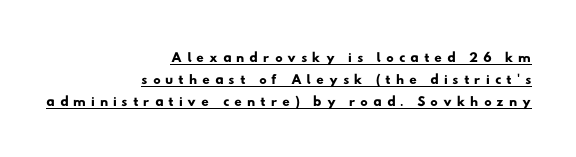
Emphasis is given by a line drawn under the lettering. Regarding leading, the lines here are crowded together. These lines have a slow, spaced-out rhythm from letter to letter. Which margin do the lines hug? The right one — the left edge is uneven.
